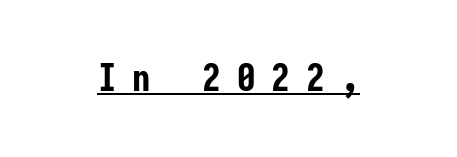
Letter spacing: wide. Emphasis by weight is at full strength: bold. Italic? Not at all — the glyphs are vertical. Has an underline been added? It has. Nothing sits at the stroke ends, so this counts as sans-serif.
